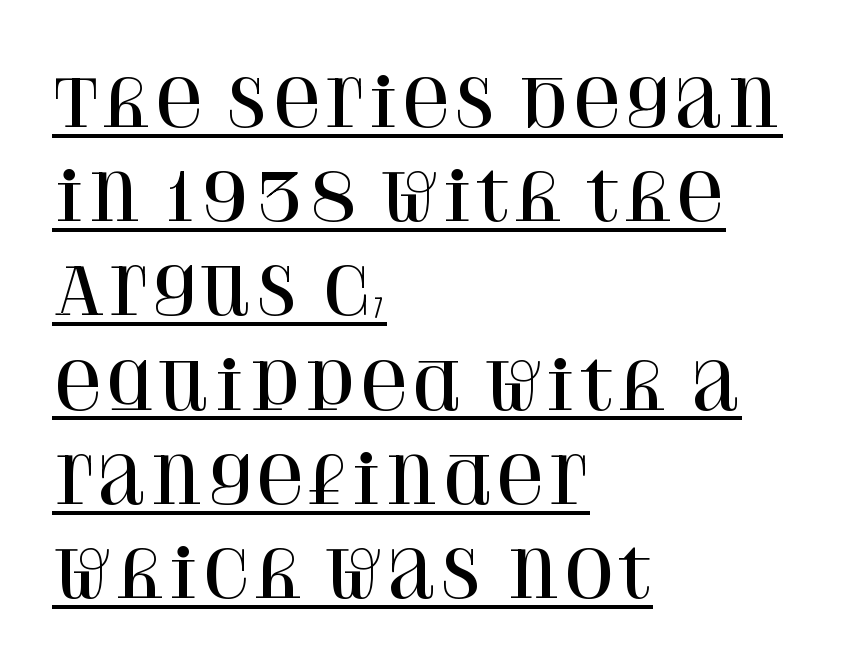
The image shows 65 px serif type, upright; set left-aligned, normal line spacing (1.45x), normal letter spacing, underlined; high stroke contrast and a large x-height.
